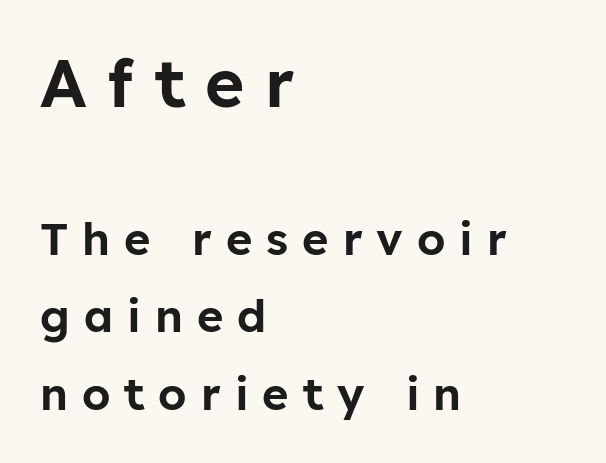
Is the lower block the larger one? No — the upper block carries the bigger type. Spacing between characters has been opened up far beyond the box default. Check the space under the baseline: it is left empty. Style check: upright.
